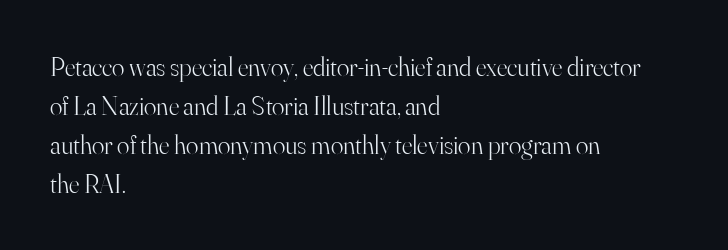
Each new line begins a customary step beneath the previous one. Students, note that the glyphs here touch the page at normal intervals. Letters rest on an invisible, unmarked baseline. Posture: upright roman.
